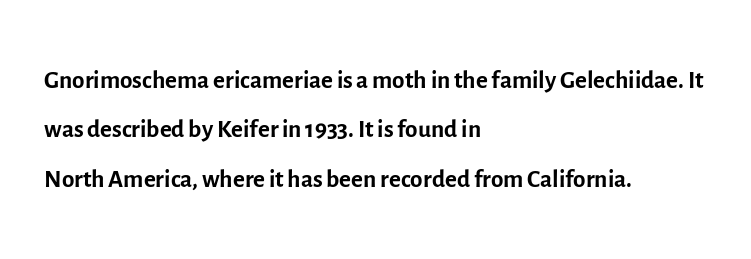
The image shows 36 px regular-weight sans-serif type, upright; set left-aligned, normal line spacing (1.37x), normal letter spacing, not underlined; a medium x-height.
